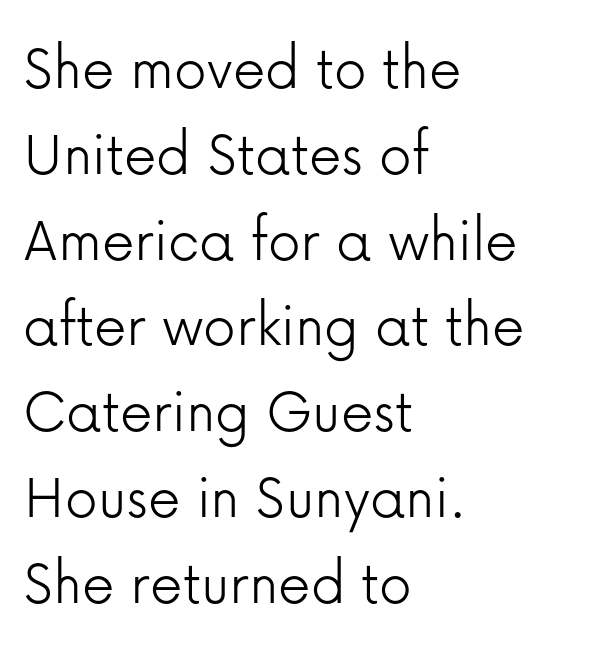
Regular leading. Quick note: not italic, upright. Here the glyphs are tracked normally, forming tight word shapes. Unlike a traditional serif, this face leaves its strokes unadorned. Compared with a typical body face, this is equally light or lighter still. The typesetter chose a ragged-right arrangement here.
